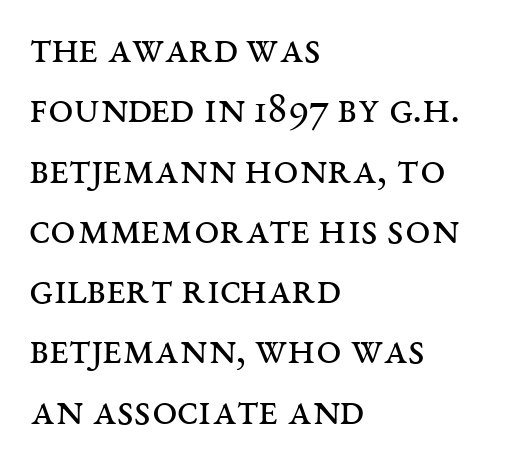
Q: Is the text bold? A: No.
Q: Is the text italic (slanted)? A: No, it is upright.
Q: Is the typeface a serif or a sans-serif typeface? A: Serif.
Q: Is the text underlined? A: No.
Q: How is the paragraph aligned? A: Left-aligned.
Q: Is the spacing between letters normal or unusually wide? A: Normal.
Q: Is the spacing between lines tight, normal or loose? A: Normal.
Q: Width (condensed, normal, or wide)? A: Wide.
Q: Stroke contrast? A: Medium.
Q: x-height? A: Large.
Q: Monospaced? A: No.
